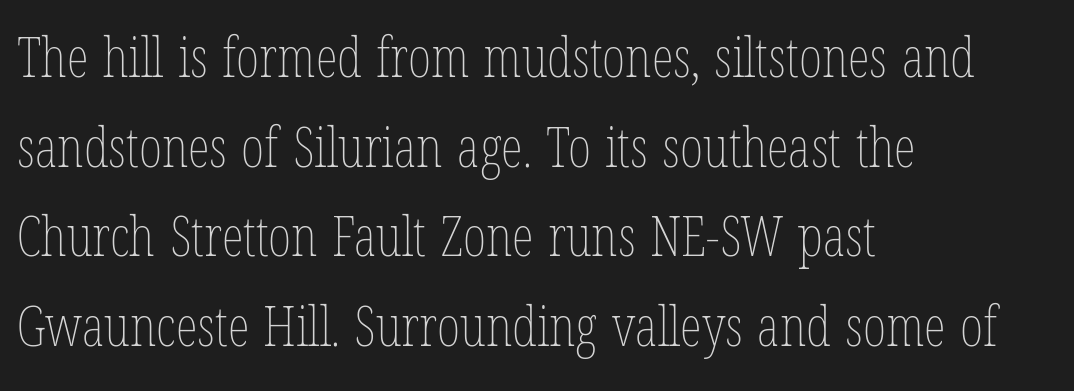
The compositor pushed each line to the left boundary. The lettering holds an erect, upright posture throughout. You could not count columns in this text — the font is proportionally spaced. No extra ink here — the face is not bold. Students, observe: this is what conventionally led text looks like. Beneath every word, the page is bare.
